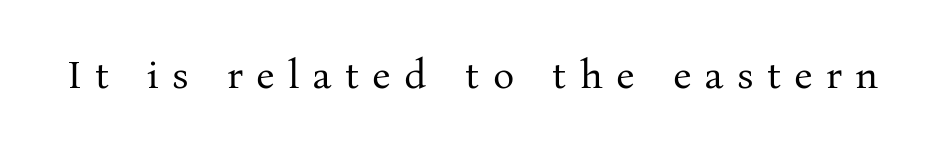
{"serif": "yes", "italic": "no", "bold": "no", "weight": "regular", "width": "normal", "stroke_contrast": "medium", "x_height": "medium", "monospaced": "no", "underline": "no", "letter_spacing": "wide", "letter_spacing_em": 0.33, "glyph_px": 40}
